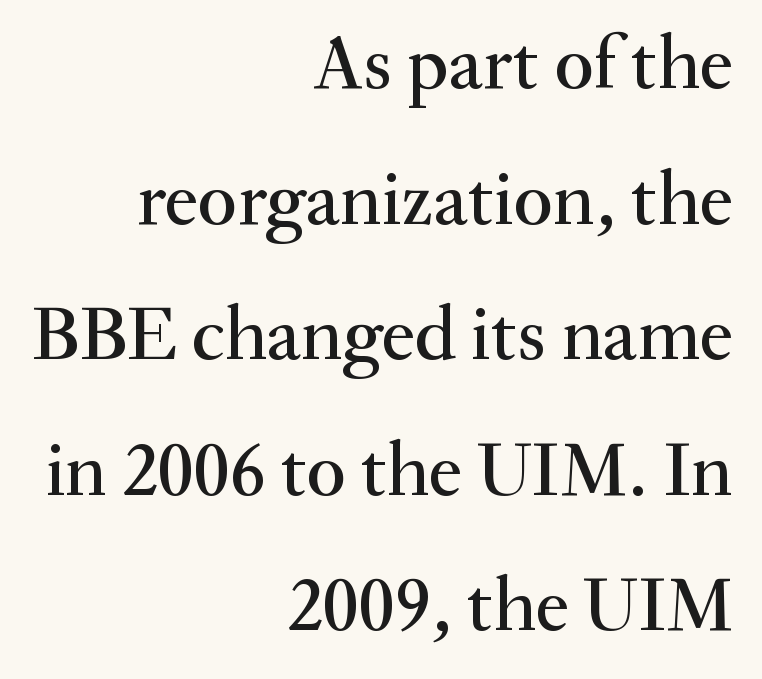
Q: Is the text italic (slanted)? A: No, it is upright.
Q: Is the typeface a serif or a sans-serif typeface? A: Serif.
Q: Is the text underlined? A: No.
Q: How is the paragraph aligned? A: Right-aligned.
Q: Is the spacing between letters normal or unusually wide? A: Normal.
Q: Width (condensed, normal, or wide)? A: Normal.
Q: Stroke contrast? A: Medium.
Q: x-height? A: Small.
Q: Monospaced? A: No.
